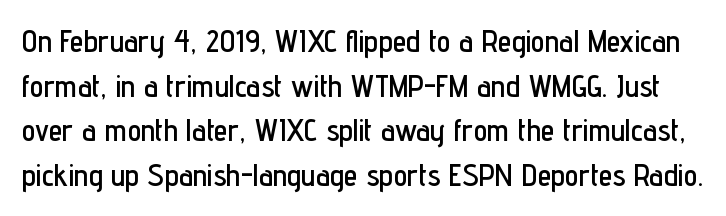
{"serif": "no", "italic": "no", "width": "condensed", "stroke_contrast": "low", "x_height": "medium", "monospaced": "no", "underline": "no", "line_spacing": "normal", "line_spacing_ratio": 1.44, "letter_spacing": "normal", "letter_spacing_em": 0.0, "glyph_px": 31}
